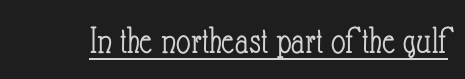
Is this a fixed-width face? No — the glyphs have proportional, varying widths. Honestly, the underline is the first thing you notice here. Does the lettering tilt? It doesn't — this is upright. The typeface has the unassuming heft of standard copy or less. Standard letterfit; no display-style spreading of the glyphs.
